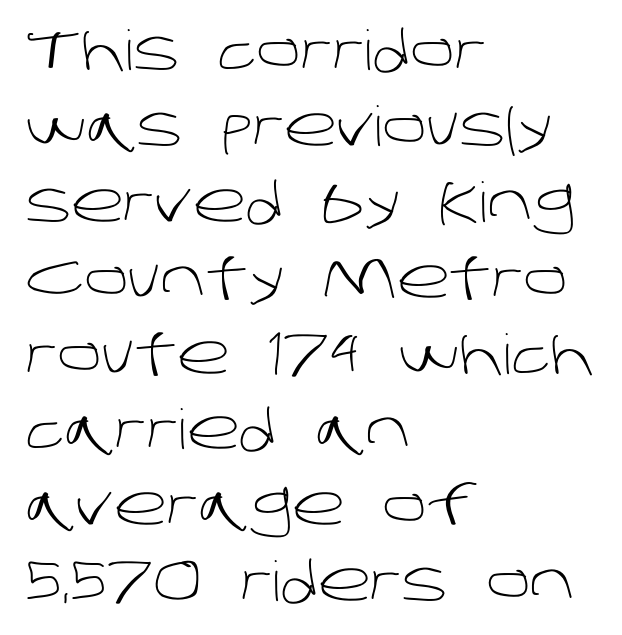
{"serif": "no", "bold": "no", "weight": "light", "width": "normal", "stroke_contrast": "low", "x_height": "large", "monospaced": "no", "underline": "no", "align": "left", "line_spacing": "normal", "line_spacing_ratio": 1.38, "letter_spacing": "normal", "letter_spacing_em": 0.0, "glyph_px": 55}
